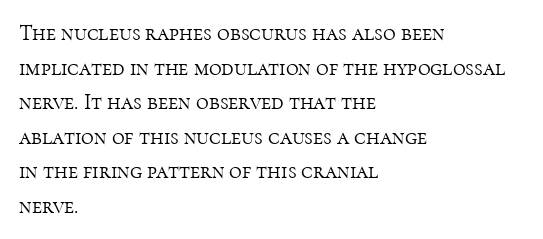
Which margin do the lines hug? The left one — the right edge is uneven. This is roman type, the default non-slanted kind. Summary of vertical rhythm: regular, with standard interline spacing. These glyphs show unthickened strokes, regular width or finer. The rendering keeps characters at their native spacing. The gap between lines stays unmarked.
